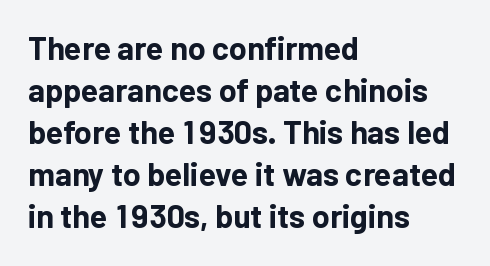
Unlike a traditional serif, this face leaves its strokes unadorned. This is roman type, the default non-slanted kind. How heavy is the stroke? Heavy — this is a bold. Each word holds together tightly as a unit, with standard inter-letter gaps. Do the characters align in a grid? No, the font is proportional. Alignment: flush left.
